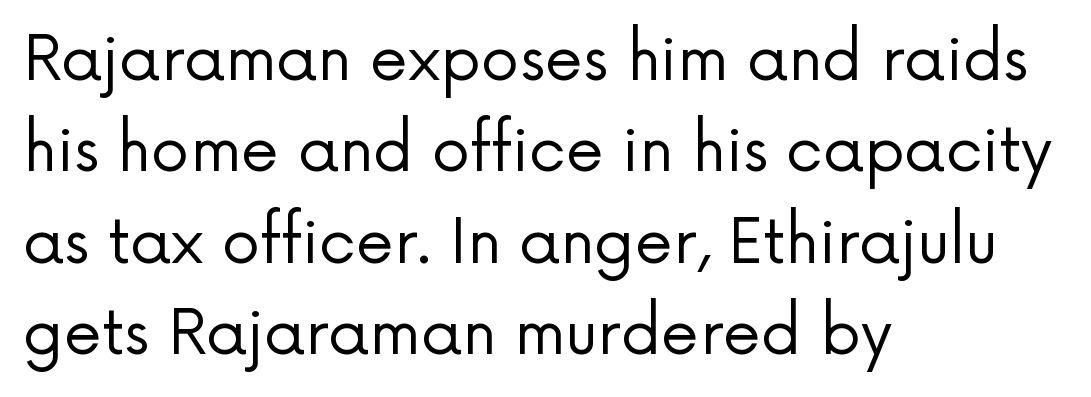
The image shows 61 px regular-weight sans-serif type, upright; set left-aligned, normal line spacing (1.5x), normal letter spacing, not underlined; low stroke contrast and a medium x-height.
